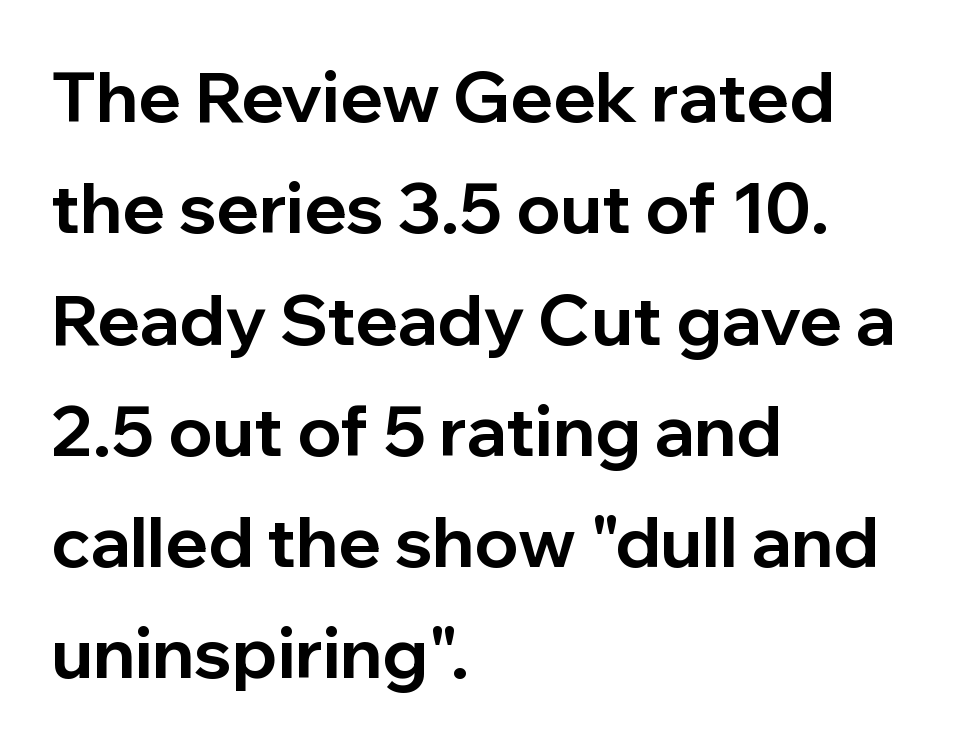
The image shows 70 px bold sans-serif type, upright; set left-aligned, normal line spacing (1.59x), normal letter spacing, not underlined; low stroke contrast and a medium x-height.
